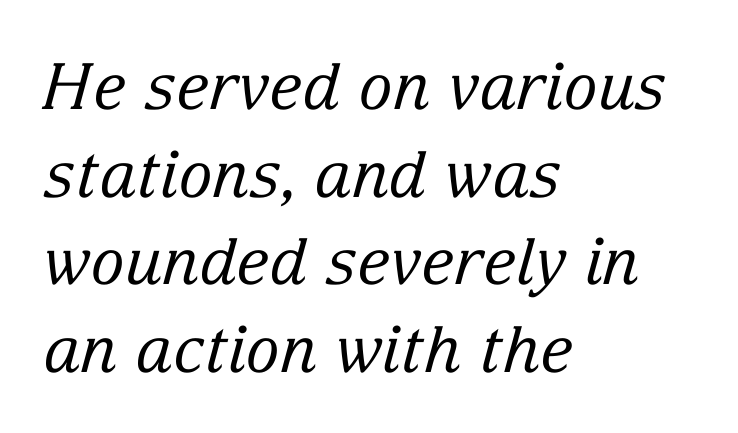
Q: Is the text bold? A: No.
Q: Is the text italic (slanted)? A: Yes, it leans right by about 15 degrees.
Q: Is the typeface a serif or a sans-serif typeface? A: Serif.
Q: Is the text underlined? A: No.
Q: How is the paragraph aligned? A: Left-aligned.
Q: Is the spacing between letters normal or unusually wide? A: Normal.
Q: Is the spacing between lines tight, normal or loose? A: Normal.
Q: Width (condensed, normal, or wide)? A: Normal.
Q: Stroke contrast? A: Low.
Q: x-height? A: Medium.
Q: Monospaced? A: No.
